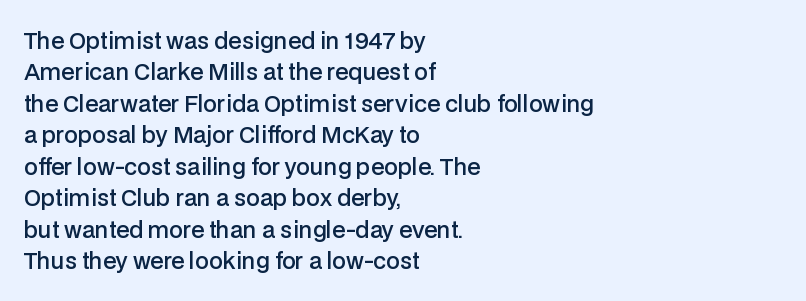
The image shows 22 px text type, upright; set left-aligned, normal line spacing (1.43x), normal letter spacing, not underlined.
